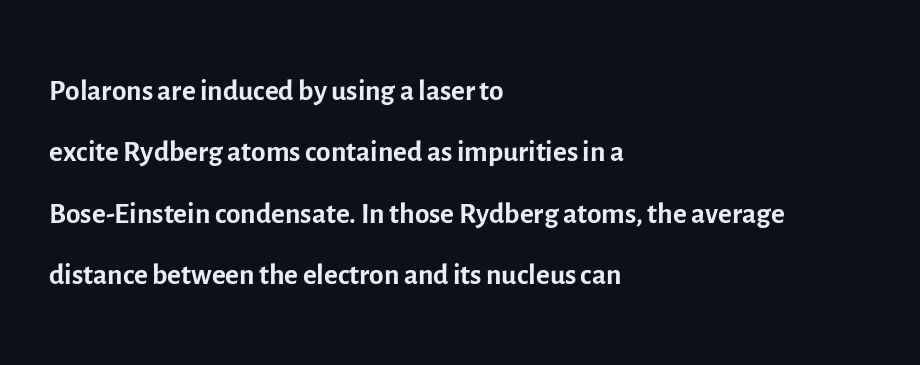
Q: Is the text bold? A: No.
Q: Is the text italic (slanted)? A: No, it is upright.
Q: Is the typeface a serif or a sans-serif typeface? A: Sans-serif.
Q: Is the text underlined? A: No.
Q: How is the paragraph aligned? A: Left-aligned.
Q: Is the spacing between letters normal or unusually wide? A: Normal.
Q: Is the spacing between lines tight, normal or loose? A: Normal.
Q: Width (condensed, normal, or wide)? A: Normal.
Q: x-height? A: Medium.
Q: Monospaced? A: No.
